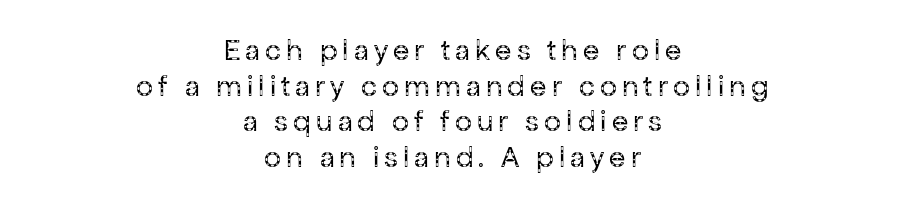
Q: Is the text bold? A: No.
Q: Is the text italic (slanted)? A: No, it is upright.
Q: Is the typeface a serif or a sans-serif typeface? A: Sans-serif.
Q: Is the text underlined? A: No.
Q: How is the paragraph aligned? A: Centered.
Q: Width (condensed, normal, or wide)? A: Normal.
Q: Stroke contrast? A: Low.
Q: x-height? A: Medium.
Q: Monospaced? A: No.
